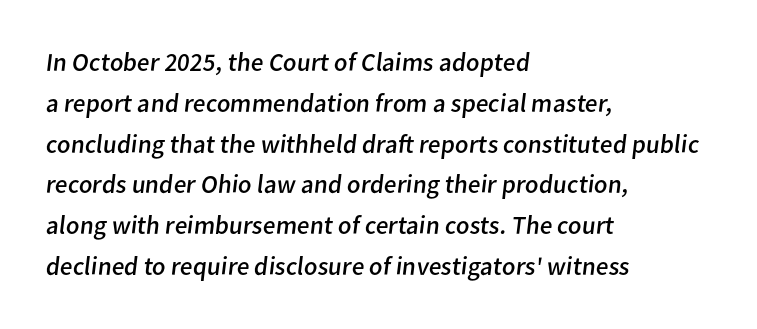
Q: Is the text bold? A: No.
Q: Is the text underlined? A: No.
Q: How is the paragraph aligned? A: Left-aligned.
Q: Is the spacing between letters normal or unusually wide? A: Normal.
Q: Is the spacing between lines tight, normal or loose? A: Normal.
